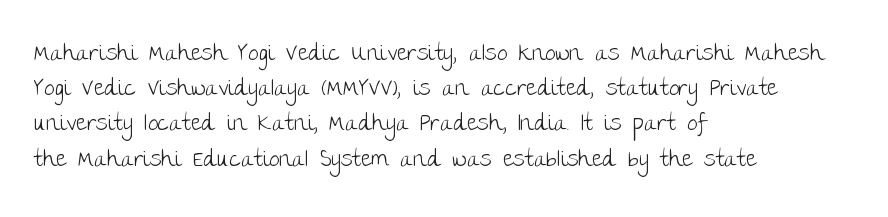
Q: Is the text bold? A: No.
Q: Is the text italic (slanted)? A: No, it is upright.
Q: Is the text underlined? A: No.
Q: How is the paragraph aligned? A: Left-aligned.
Q: Is the spacing between letters normal or unusually wide? A: Normal.
Q: Is the spacing between lines tight, normal or loose? A: Normal.
